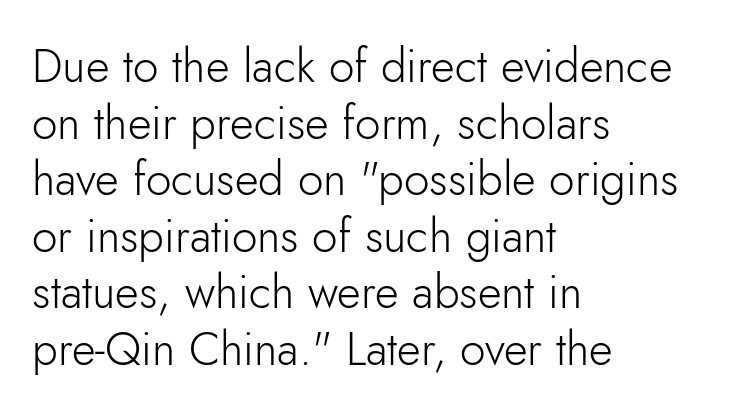
The image shows 46 px light sans-serif type, upright; set left-aligned, line spacing 1.23x, normal letter spacing, not underlined; low stroke contrast and a small x-height.
